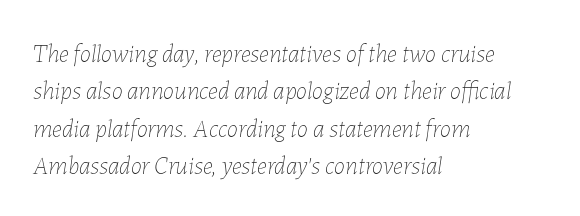
Nobody touched the tracking dial on this one. The font is comparable to plain body text, perhaps lighter. Quick note: interline space is typical. Descender tails drop into unmarked territory. An italicized treatment has been applied to the whole sample. The text block is weighted toward the left margin, trailing off unevenly rightward.
